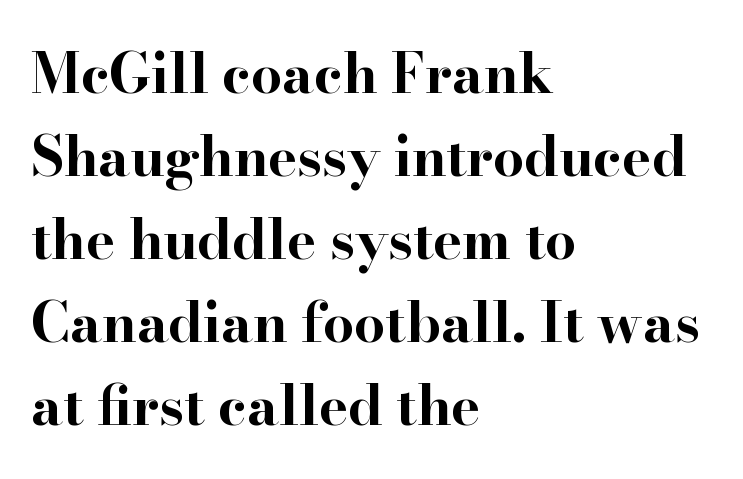
{"serif": "yes", "italic": "no", "bold": "yes", "weight": "bold", "width": "wide", "stroke_contrast": "high", "x_height": "small", "monospaced": "no", "underline": "no", "align": "left", "line_spacing": "normal", "line_spacing_ratio": 1.51, "letter_spacing": "normal", "letter_spacing_em": 0.0, "glyph_px": 55}
